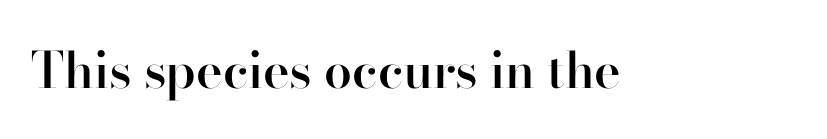
The image shows 50 px semibold serif type, upright; set normal letter spacing, not underlined; high stroke contrast and a small x-height.
